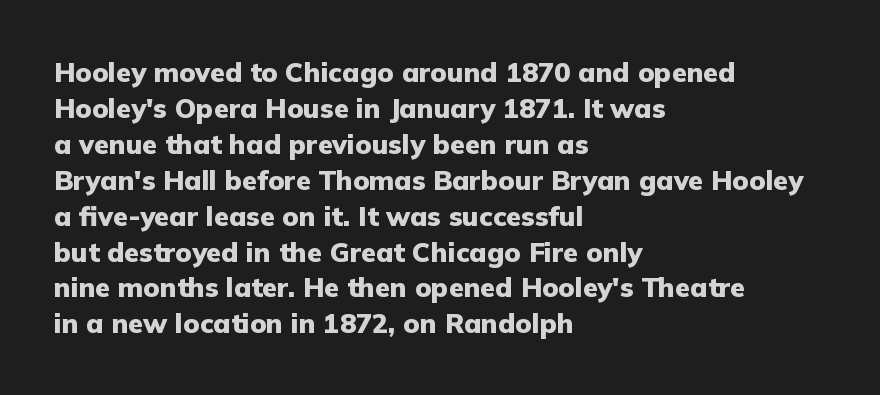
Is there much room between lines? A standard amount, neither cramped nor airy. This rendering features lettering with no underline. The typography opts for an upright posture over an oblique one. Standard letterfit; no display-style spreading of the glyphs. Line starts are locked; line ends wander. Heavy-handed strokes throughout: this text is bold.
